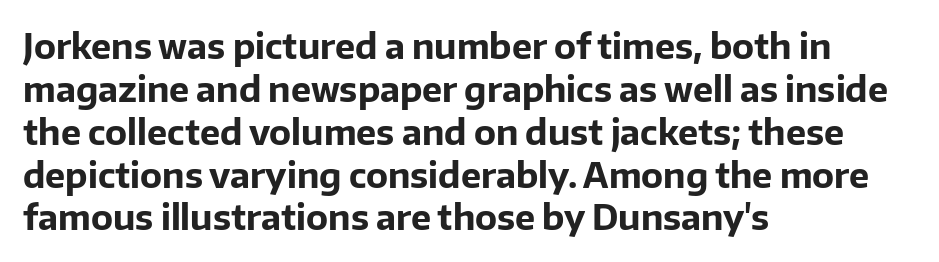
The image shows 34 px bold sans-serif type, upright; set left-aligned, normal line spacing (1.26x), normal letter spacing, not underlined; low stroke contrast and a medium x-height.
